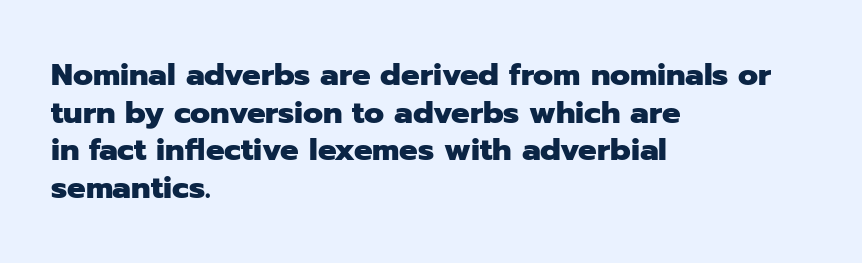
The face used here is a sans, in the tradition of grotesques and geometrics. Descender tails drop into unmarked territory. The lettering holds an erect, upright posture throughout. Weight check: bold — yes, fully.
